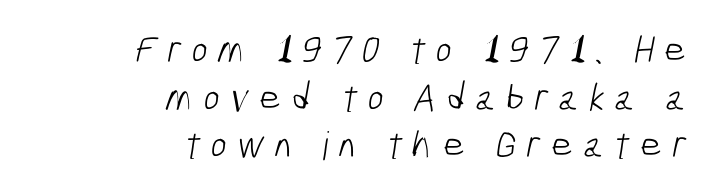
The string is rendered with underlining switched off. Caption: face not bold, strokes unweighted. Do the characters align in a grid? No, the font is proportional. Casual observation: everything's shoved over to the right. In terms of letterform style, serifs are entirely absent. There is plenty of visible air inserted between adjacent glyphs.
